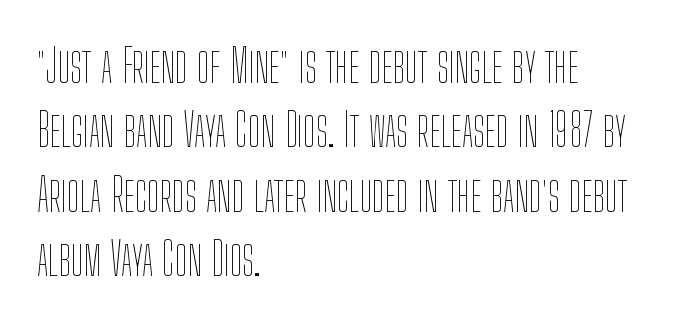
The image shows 46 px thin, condensed type, upright; set left-aligned, normal line spacing (1.4x), normal letter spacing, not underlined; low stroke contrast and a medium x-height.
